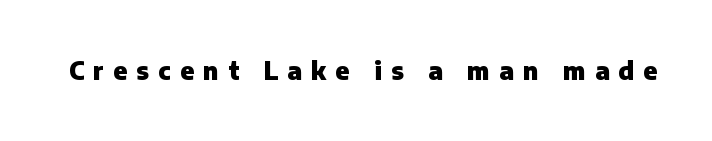
The image shows 24 px bold type, upright; set unusually wide letter spacing (+0.39 em), not underlined.
